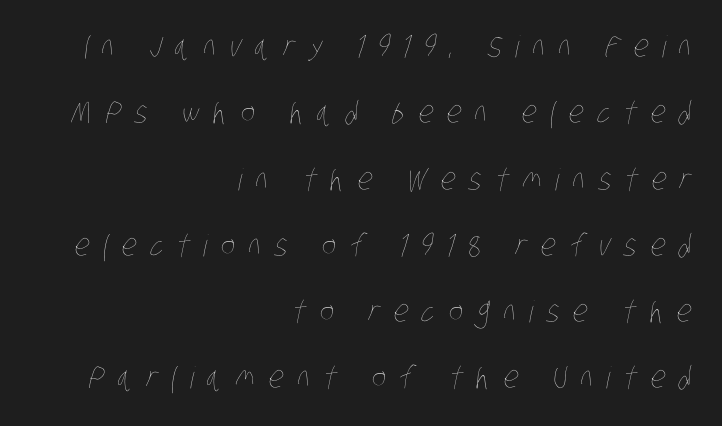
The image shows 30 px thin, condensed type; set right-aligned, loose line spacing (2.21x), unusually wide letter spacing (+0.45 em), not underlined; low stroke contrast and a large x-height.
